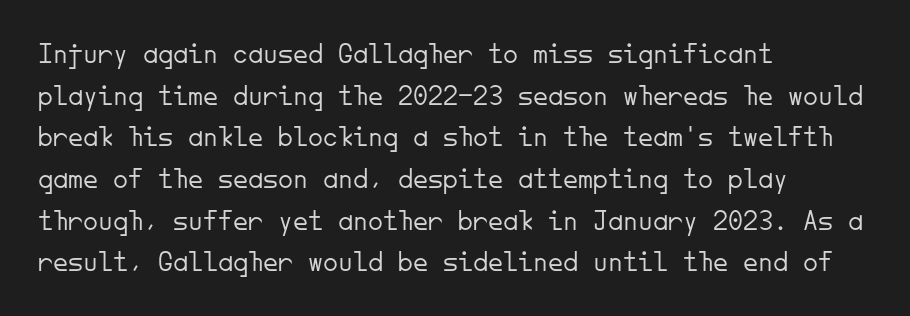
Q: Is the text bold? A: No.
Q: Is the text italic (slanted)? A: No, it is upright.
Q: Is the typeface a serif or a sans-serif typeface? A: Sans-serif.
Q: Is the text underlined? A: No.
Q: How is the paragraph aligned? A: Left-aligned.
Q: Is the spacing between letters normal or unusually wide? A: Normal.
Q: Is the spacing between lines tight, normal or loose? A: Normal.
Q: Width (condensed, normal, or wide)? A: Normal.
Q: Stroke contrast? A: Low.
Q: x-height? A: Small.
Q: Monospaced? A: Yes.
